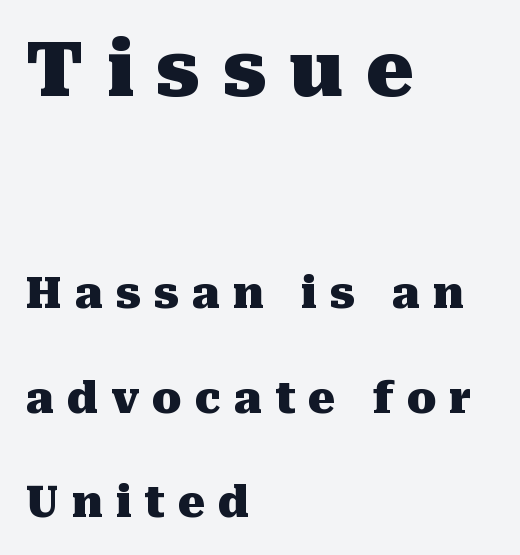
Is the block centered? No — it sits flush against the left margin. The face used here is proportionally spaced, like ordinary book or web type. A bare baseline throughout the passage. I'd describe the lettering as bold — thick and assertive. The axis of the letterforms is exactly vertical. Observe the serifs anchoring each vertical stroke in this sample.
